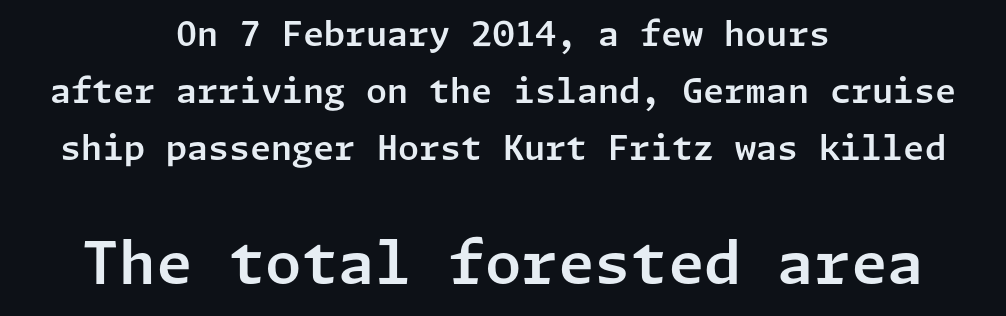
The passage shown has conventional tracking throughout. The gap between lines stays unmarked. You get the small type first, then a jump to larger type. The lines are quadded center. Successive baselines arrive at the customary interval. You can tell from the bare stems that sans-serif type was used.
